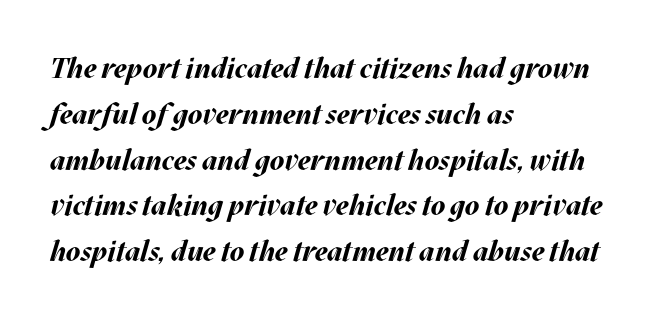
Q: Is the text bold? A: Yes.
Q: Is the text italic (slanted)? A: Yes, it leans right by about 17 degrees.
Q: Is the text underlined? A: No.
Q: How is the paragraph aligned? A: Left-aligned.
Q: Is the spacing between letters normal or unusually wide? A: Normal.
Q: Is the spacing between lines tight, normal or loose? A: Normal.
Q: Width (condensed, normal, or wide)? A: Normal.
Q: Stroke contrast? A: Medium.
Q: x-height? A: Large.
Q: Monospaced? A: No.
